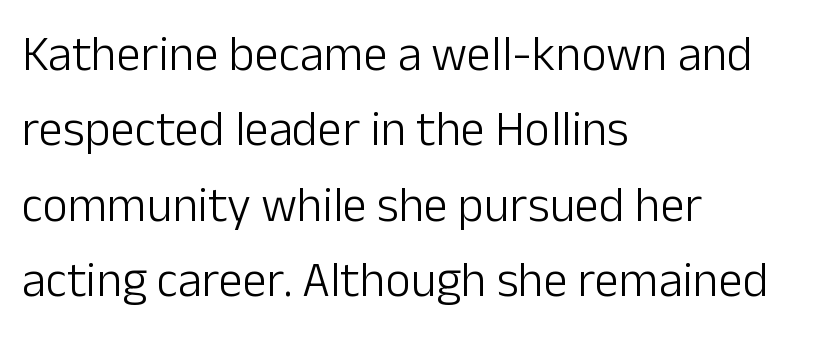
The image shows 49 px light sans-serif type, upright; set left-aligned, normal line spacing (1.54x), normal letter spacing, not underlined; low stroke contrast and a medium x-height.
